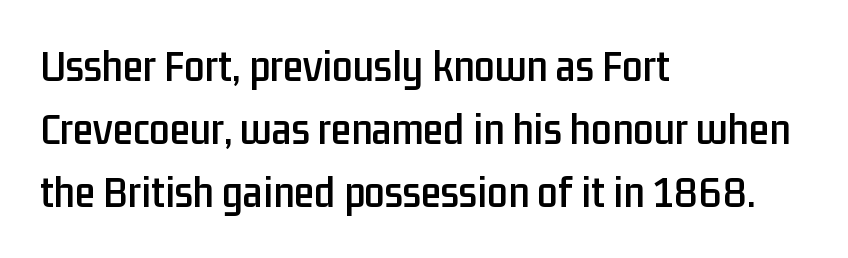
{"serif": "no", "italic": "no", "width": "condensed", "stroke_contrast": "low", "x_height": "medium", "monospaced": "no", "underline": "no", "align": "left", "line_spacing": "normal", "line_spacing_ratio": 1.37, "letter_spacing": "normal", "letter_spacing_em": 0.0, "glyph_px": 46}
